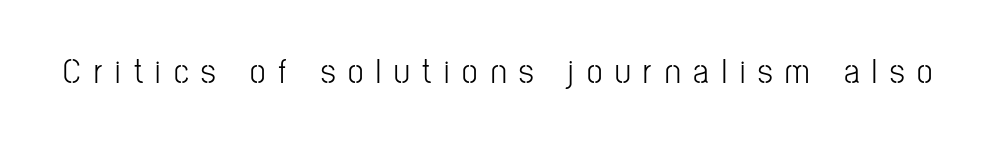
These lines are rendered in a variable-pitch font. Serifs: no, the terminals of the letterforms are clean. Descender tails drop into unmarked territory. No heavy texture on the line: the type isn't bold. The gaps between neighbouring characters are conspicuously large. The letters stand upright; this is a roman face.
